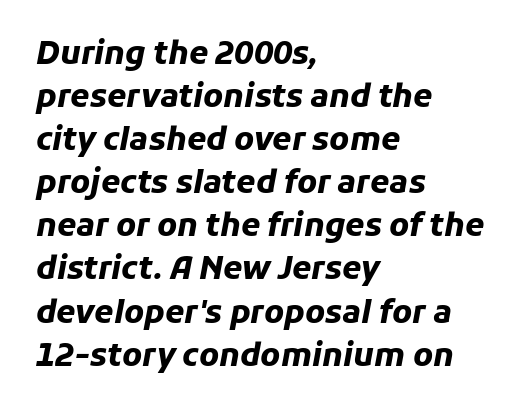
Compared with an ordinary text face, these strokes are far heavier — a full bold. Observe the ordinary spacing: letters are neighbours, not strangers. Vertically, the passage feels balanced, rows spaced as you'd expect. Compared with a centered layout, this one pins lines to the left instead. These lines are rendered in a variable-pitch font.
